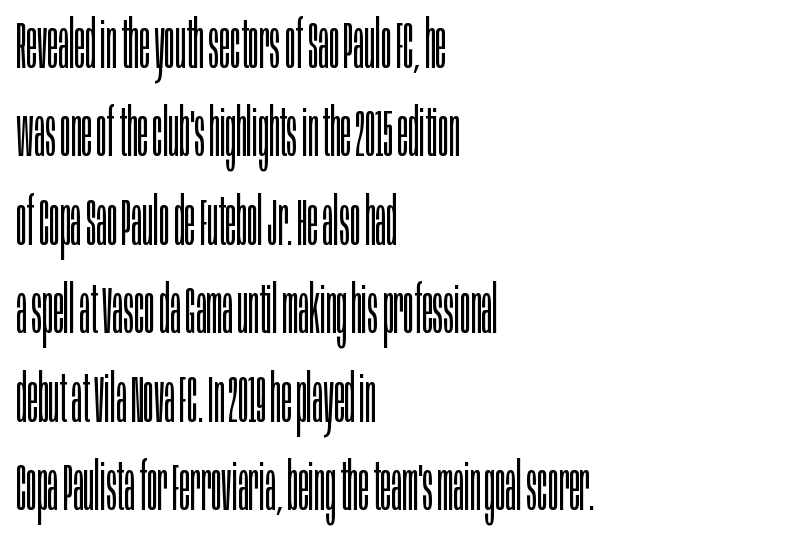
Leftover space on each line is placed entirely after the last word. Heaviness? Minimal to ordinary, like unemphasized prose. Think of a printed novel: that variable character pitch is what you see here. Ordinary non-slanted type is in use. The face used here is rendered with its standard letterfit.
